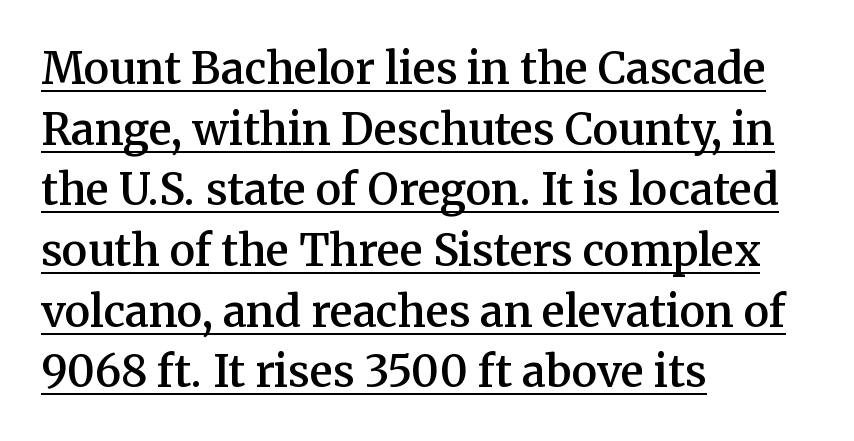
The typesetting leans somewhat heavy: a semibold. The lines are quadded left. The rows are spaced the way most documents space them. Every character sits straight up, as roman type does.
